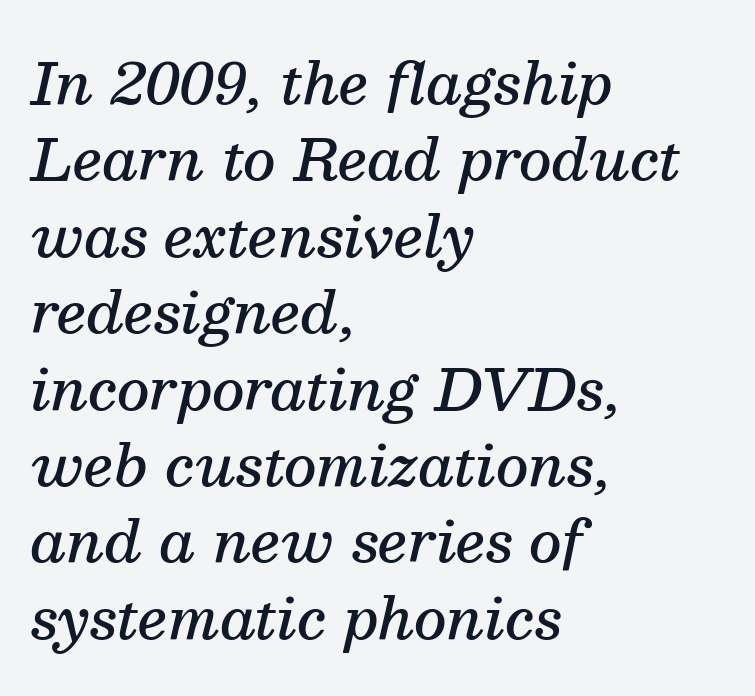
Q: Is the text bold? A: Semi-bold.
Q: Is the text italic (slanted)? A: Yes, it leans right by about 13 degrees.
Q: Is the typeface a serif or a sans-serif typeface? A: Serif.
Q: Is the text underlined? A: No.
Q: How is the paragraph aligned? A: Left-aligned.
Q: Is the spacing between letters normal or unusually wide? A: Normal.
Q: Is the spacing between lines tight, normal or loose? A: Normal.
Q: Width (condensed, normal, or wide)? A: Normal.
Q: Stroke contrast? A: Medium.
Q: x-height? A: Medium.
Q: Monospaced? A: No.
